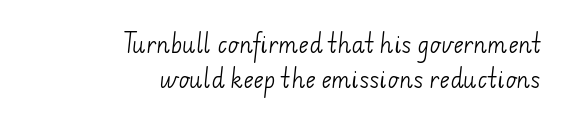
{"bold": "no", "underline": "no", "align": "right", "line_spacing": "normal", "line_spacing_ratio": 1.58, "letter_spacing": "normal", "letter_spacing_em": 0.0, "glyph_px": 22}
